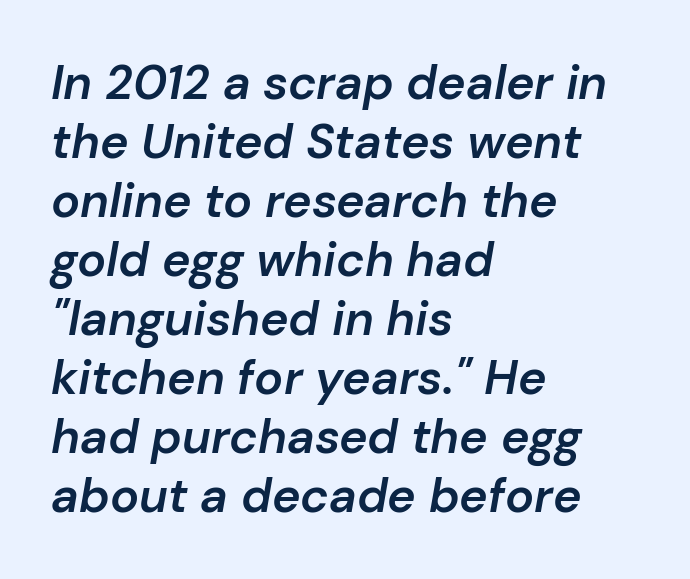
The image shows 48 px semibold type, italic (leaning right); set left-aligned, line spacing 1.23x, normal letter spacing, not underlined; low stroke contrast and a medium x-height.
